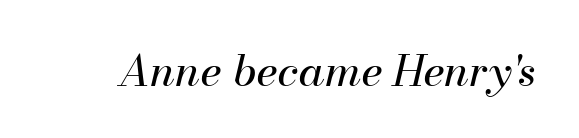
Do the characters align in a grid? No, the font is proportional. Yep, that's italic — everything's leaning. The string is rendered with underlining switched off. Weight class: somewhere from thin through regular. Glyph-to-glyph distance matches everyday printed text.
